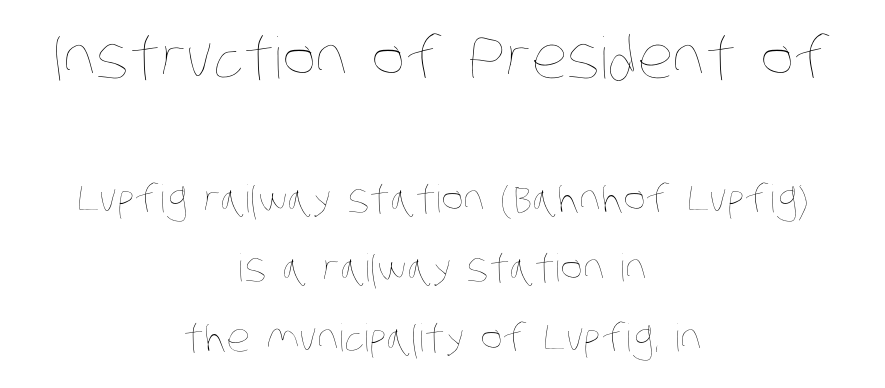
{"bold": "no", "weight": "thin", "width": "condensed", "stroke_contrast": "low", "x_height": "large", "monospaced": "no", "underline": "no", "align": "center", "line_spacing_ratio": 1.83, "letter_spacing": "normal", "letter_spacing_em": 0.0, "larger_block": "first", "size_ratio": 1.5, "glyph_px": 57}
